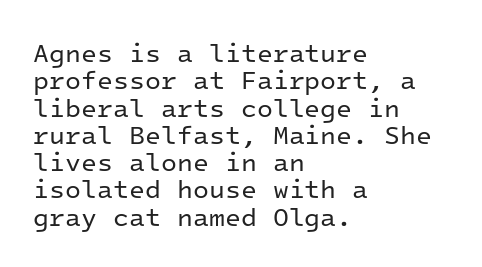
{"italic": "no", "bold": "no", "underline": "no", "align": "left", "line_spacing": "tight", "line_spacing_ratio": 1.05, "letter_spacing": "normal", "letter_spacing_em": 0.0, "glyph_px": 26}
